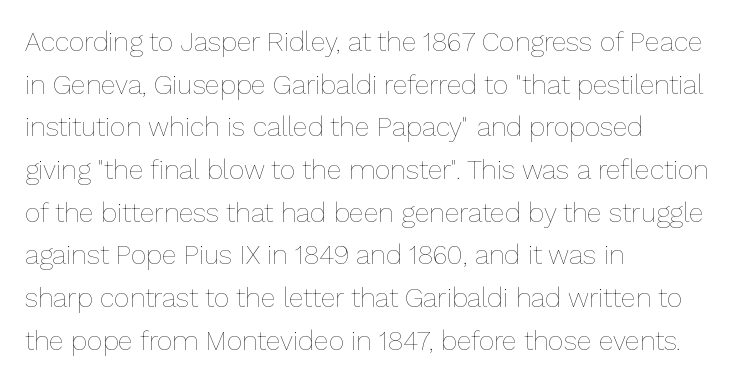
{"italic": "no", "bold": "no", "underline": "no", "align": "left", "line_spacing": "normal", "line_spacing_ratio": 1.58, "letter_spacing": "normal", "letter_spacing_em": 0.0, "glyph_px": 27}
